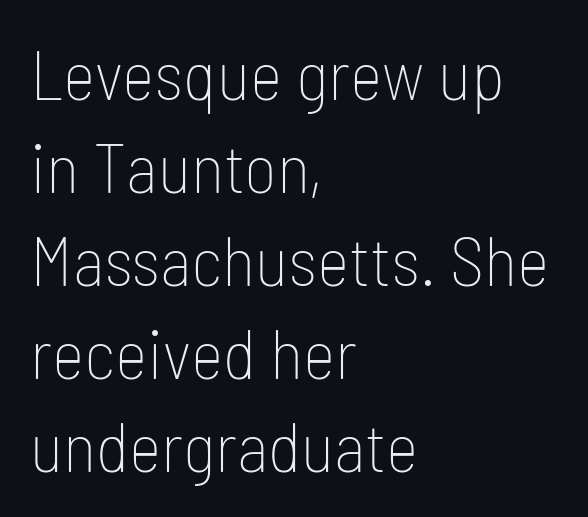
{"serif": "no", "italic": "no", "bold": "no", "weight": "thin", "width": "condensed", "stroke_contrast": "low", "x_height": "medium", "monospaced": "no", "underline": "no", "align": "left", "line_spacing": "normal", "line_spacing_ratio": 1.33, "letter_spacing": "normal", "letter_spacing_em": 0.0, "glyph_px": 70}
